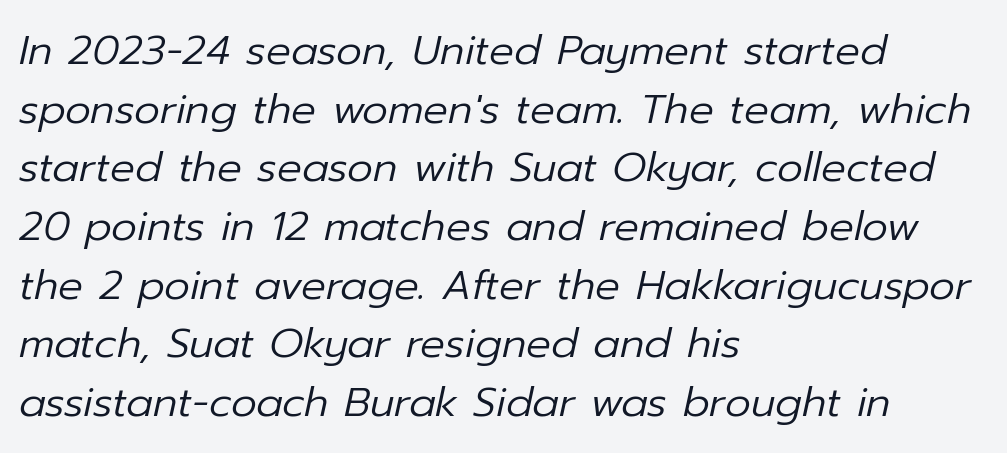
Quick note: underline off. Line beginnings align vertically; line endings do not. Every character sits at an angle, as italics do. The rows are spaced the way most documents space them. Weight: regular or lighter. Here the glyphs are tracked normally, forming tight word shapes.
